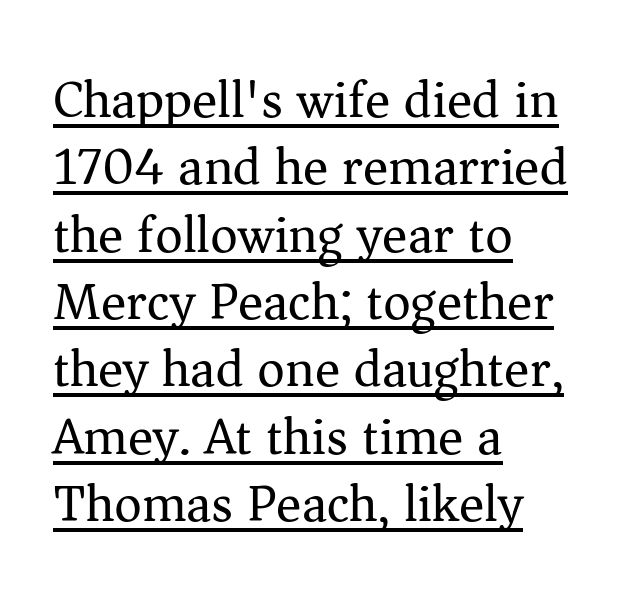
Q: Is the text bold? A: No.
Q: Is the text italic (slanted)? A: No, it is upright.
Q: Is the typeface a serif or a sans-serif typeface? A: Serif.
Q: Is the text underlined? A: Yes.
Q: How is the paragraph aligned? A: Left-aligned.
Q: Is the spacing between letters normal or unusually wide? A: Normal.
Q: Is the spacing between lines tight, normal or loose? A: Normal.
Q: Width (condensed, normal, or wide)? A: Normal.
Q: Stroke contrast? A: Medium.
Q: x-height? A: Medium.
Q: Monospaced? A: No.
